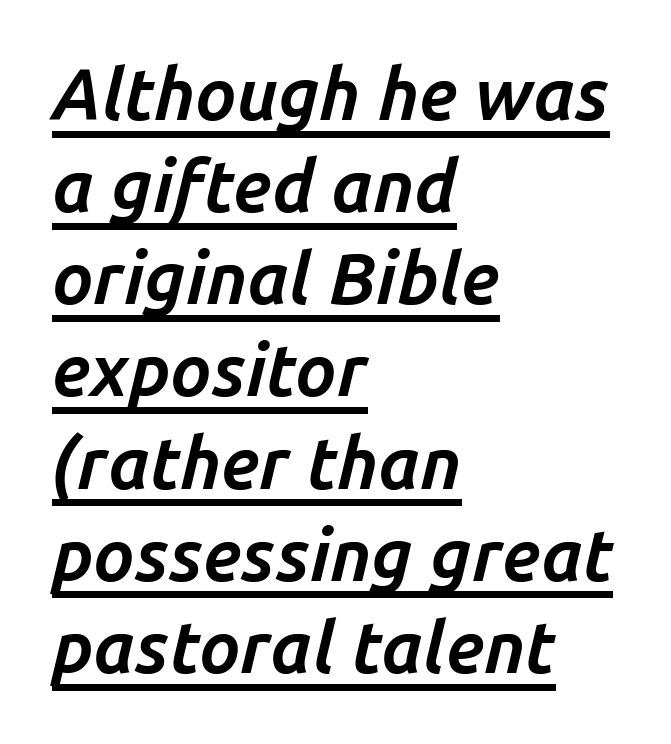
Q: Is the text bold? A: Yes.
Q: Is the text italic (slanted)? A: Yes, it leans right by about 14 degrees.
Q: Is the text underlined? A: Yes.
Q: How is the paragraph aligned? A: Left-aligned.
Q: Is the spacing between letters normal or unusually wide? A: Normal.
Q: Is the spacing between lines tight, normal or loose? A: Normal.
Q: Width (condensed, normal, or wide)? A: Normal.
Q: Stroke contrast? A: Low.
Q: x-height? A: Medium.
Q: Monospaced? A: No.
